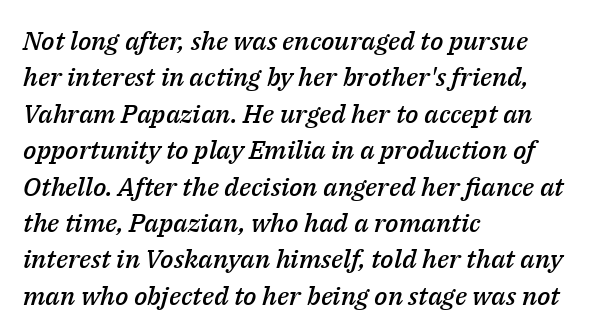
The image shows 26 px text type, italic (leaning right); set left-aligned, normal line spacing (1.4x), normal letter spacing, not underlined.
